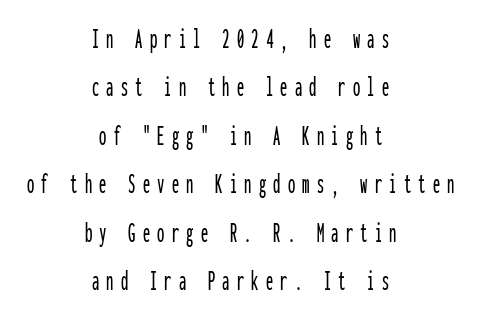
Q: Is the text italic (slanted)? A: No, it is upright.
Q: Is the typeface a serif or a sans-serif typeface? A: Sans-serif.
Q: Is the text underlined? A: No.
Q: How is the paragraph aligned? A: Centered.
Q: Is the spacing between letters normal or unusually wide? A: Unusually wide.
Q: Is the spacing between lines tight, normal or loose? A: Normal.
Q: Width (condensed, normal, or wide)? A: Condensed.
Q: Stroke contrast? A: Low.
Q: x-height? A: Medium.
Q: Monospaced? A: Yes.
